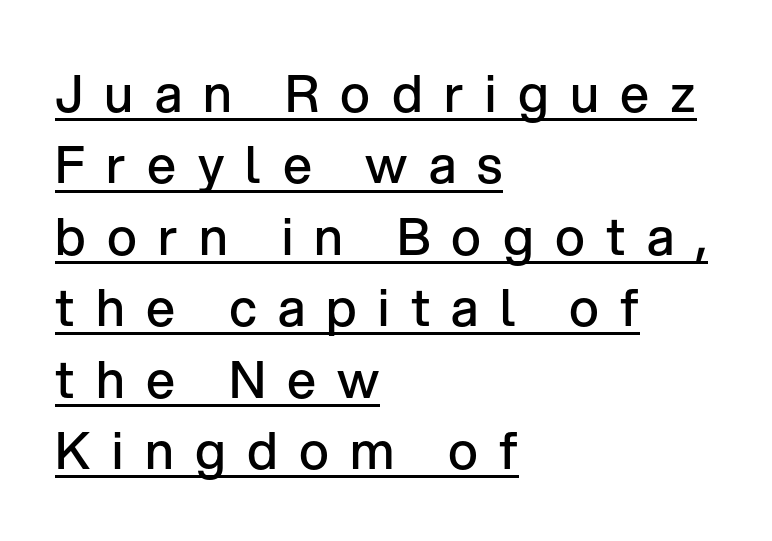
{"serif": "no", "italic": "no", "bold": "semi", "weight": "semibold", "width": "normal", "stroke_contrast": "low", "x_height": "medium", "monospaced": "no", "underline": "yes", "align": "left", "line_spacing": "normal", "line_spacing_ratio": 1.4, "letter_spacing": "wide", "letter_spacing_em": 0.42, "glyph_px": 51}
